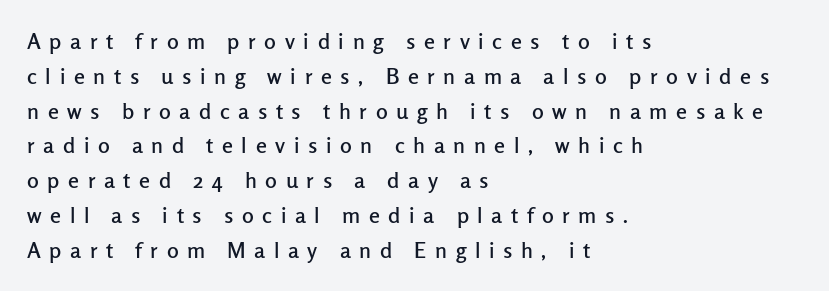
{"italic": "no", "underline": "no", "align": "left", "line_spacing": "normal", "line_spacing_ratio": 1.58, "letter_spacing": "wide", "letter_spacing_em": 0.39, "glyph_px": 22}
